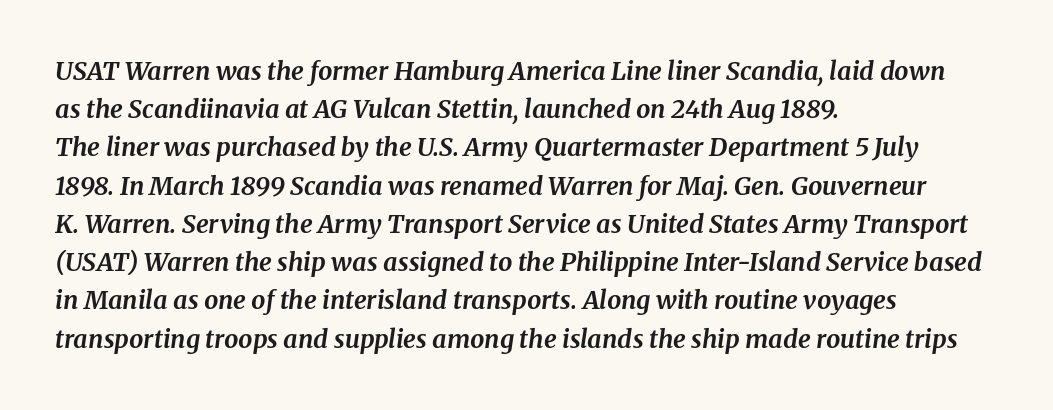
{"italic": "yes", "lean": "right", "slant_degrees": 8, "bold": "yes", "underline": "no", "align": "left", "line_spacing": "normal", "line_spacing_ratio": 1.53, "letter_spacing": "normal", "letter_spacing_em": 0.0, "glyph_px": 25}
